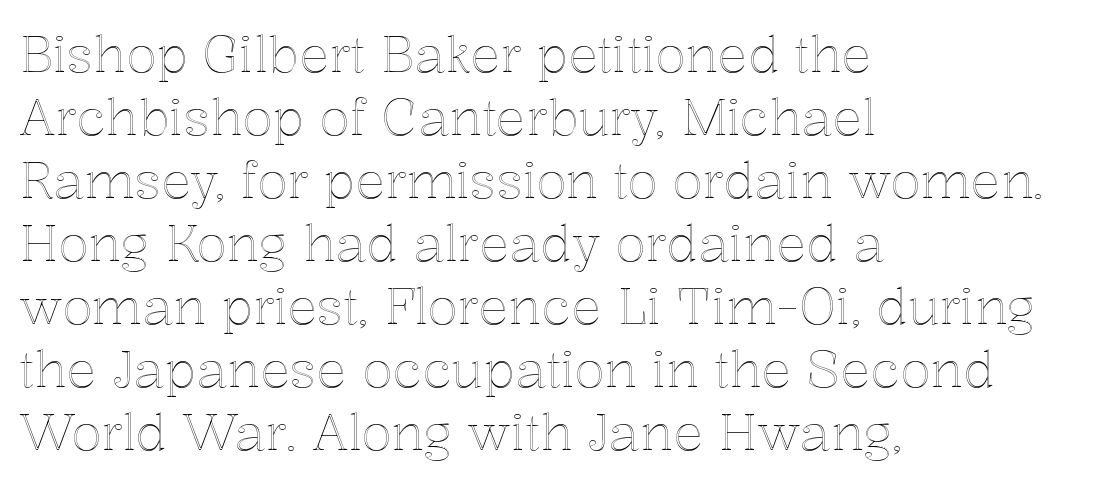
{"italic": "no", "width": "normal", "x_height": "medium", "monospaced": "no", "underline": "no", "align": "left", "line_spacing": "normal", "line_spacing_ratio": 1.26, "letter_spacing": "normal", "letter_spacing_em": 0.0, "glyph_px": 50}
